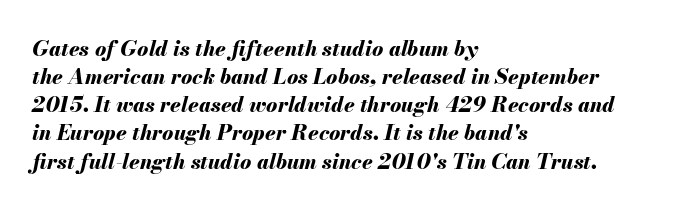
The image shows 21 px bold type, italic (leaning right); set left-aligned, normal line spacing (1.34x), normal letter spacing, not underlined.
